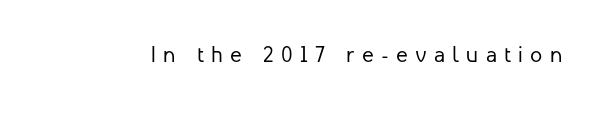
{"italic": "no", "bold": "no", "underline": "no", "letter_spacing": "wide", "letter_spacing_em": 0.33, "glyph_px": 22}
